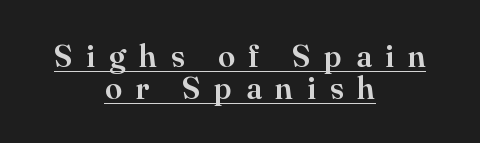
{"serif": "yes", "italic": "no", "width": "normal", "stroke_contrast": "high", "x_height": "small", "monospaced": "no", "underline": "yes", "align": "center", "line_spacing": "tight", "line_spacing_ratio": 1.02, "letter_spacing": "wide", "letter_spacing_em": 0.44, "glyph_px": 31}
